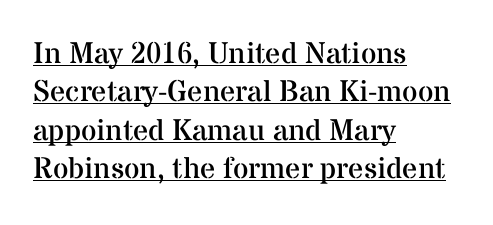
The image shows 30 px regular-weight serif type, upright; set left-aligned, normal line spacing (1.28x), normal letter spacing, underlined; medium stroke contrast and a medium x-height.
